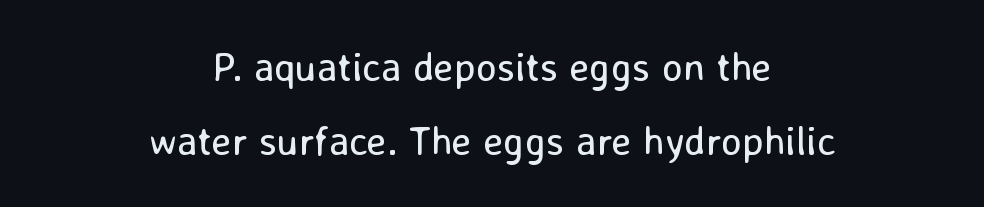
Default kerning and tracking; the words read as compact shapes. Classification — sans serif. The specimen reads as upright at a glance. Letters have the restrained weight of plain body copy at most.
